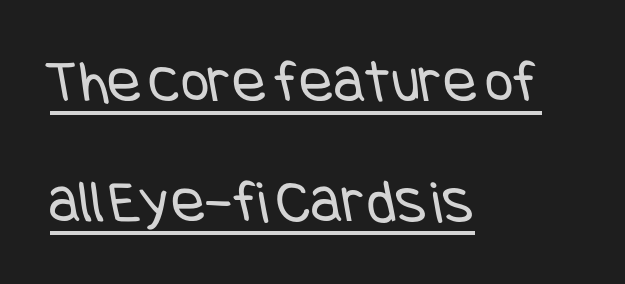
The image shows 62 px regular-weight, condensed sans-serif type; set left-aligned, loose line spacing (1.94x), normal letter spacing, underlined; low stroke contrast and a large x-height.
